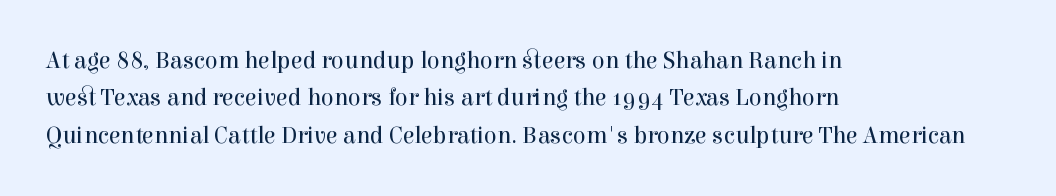
Evenly set lines give the paragraph a standard silhouette. Here the glyphs are tracked normally, forming tight word shapes. Rule under the text: the space is simply empty. Italic? Not at all — the glyphs are vertical. These glyphs show unthickened strokes, regular width or finer.
